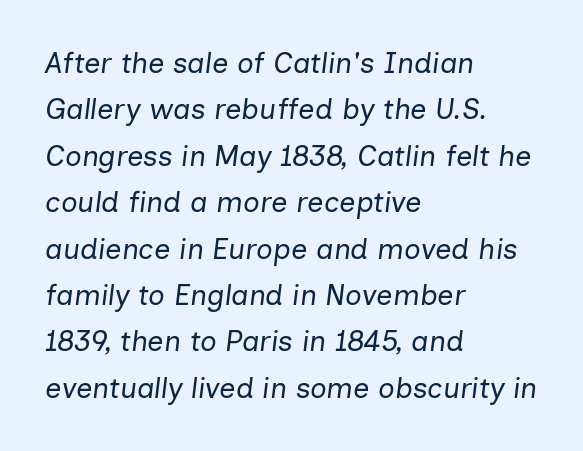
The image shows 29 px regular-weight type, italic (leaning right); set left-aligned, normal line spacing (1.6x), normal letter spacing, not underlined; low stroke contrast and a medium x-height.
